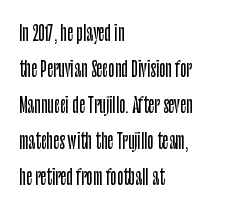
Q: Is the text italic (slanted)? A: No, it is upright.
Q: Is the text underlined? A: No.
Q: How is the paragraph aligned? A: Left-aligned.
Q: Is the spacing between letters normal or unusually wide? A: Normal.
